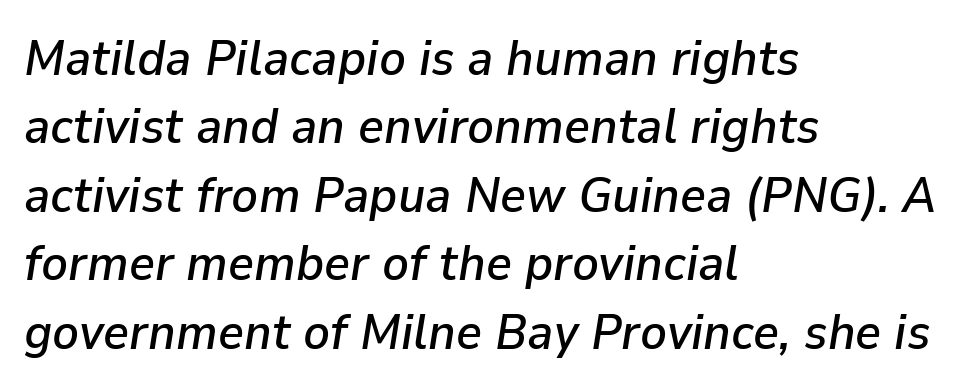
{"italic": "yes", "lean": "right", "slant_degrees": 9, "width": "normal", "stroke_contrast": "low", "x_height": "medium", "monospaced": "no", "underline": "no", "align": "left", "line_spacing": "normal", "line_spacing_ratio": 1.37, "letter_spacing": "normal", "letter_spacing_em": 0.0, "glyph_px": 50}
